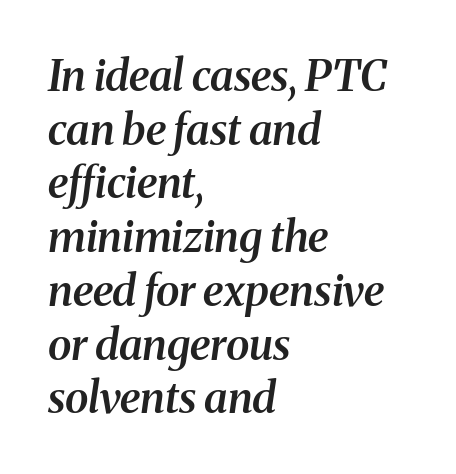
Q: Is the text bold? A: Semi-bold.
Q: Is the text italic (slanted)? A: Yes, it leans right by about 8 degrees.
Q: Is the typeface a serif or a sans-serif typeface? A: Serif.
Q: Is the text underlined? A: No.
Q: How is the paragraph aligned? A: Left-aligned.
Q: Is the spacing between letters normal or unusually wide? A: Normal.
Q: Is the spacing between lines tight, normal or loose? A: Normal.
Q: Width (condensed, normal, or wide)? A: Normal.
Q: Stroke contrast? A: Medium.
Q: x-height? A: Medium.
Q: Monospaced? A: No.
